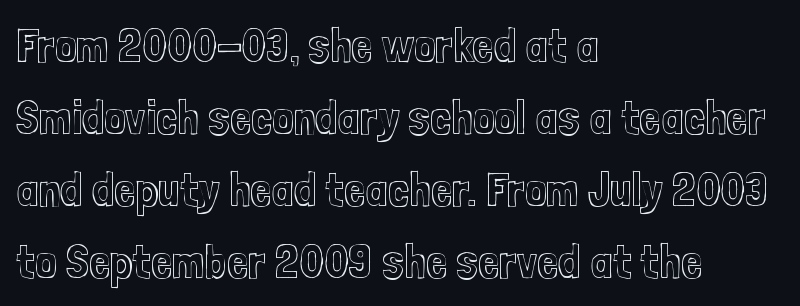
A typesetter would call this leading conventional body-copy spacing. Nothing unusual about the tracking: characters are spaced as the font intends. Does the lettering tilt? It doesn't — this is upright. Underline: absent.
